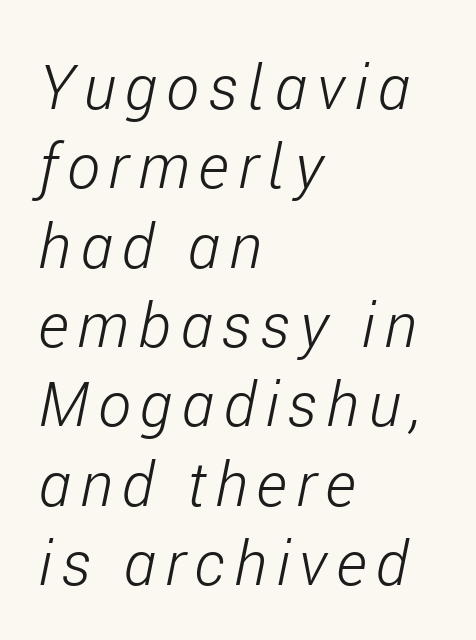
Q: Is the text bold? A: No.
Q: Is the text italic (slanted)? A: Yes, it leans right by about 11 degrees.
Q: Is the text underlined? A: No.
Q: How is the paragraph aligned? A: Left-aligned.
Q: Is the spacing between lines tight, normal or loose? A: Normal.
Q: Width (condensed, normal, or wide)? A: Condensed.
Q: Stroke contrast? A: Low.
Q: x-height? A: Medium.
Q: Monospaced? A: No.
